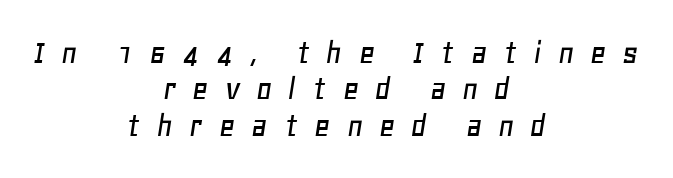
It's the slanting kind of type. The words here are not underlined. The space between consecutive lines is stingy. Spacing verdict: proportional, widths tailored to each character. Observe the wide spacing: letters keep a clear distance from each other.
